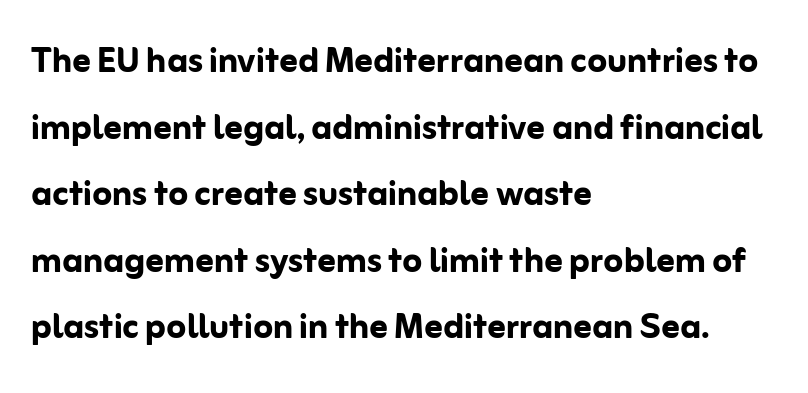
{"serif": "no", "italic": "no", "bold": "yes", "weight": "semibold", "width": "normal", "stroke_contrast": "low", "x_height": "medium", "monospaced": "no", "underline": "no", "align": "left", "line_spacing": "normal", "line_spacing_ratio": 1.48, "letter_spacing": "normal", "letter_spacing_em": 0.0, "glyph_px": 45}
